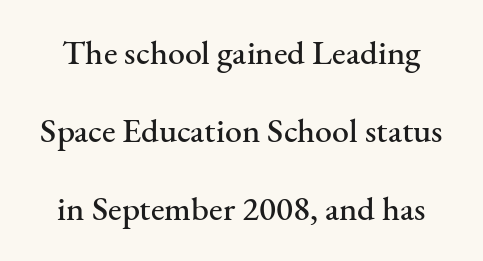
Type without underlining. Vertically, the passage feels expansive, rows floating well apart. Characters remain perfectly vertical along every line. Serif or sans? Serif — the stroke terminals have little feet.
